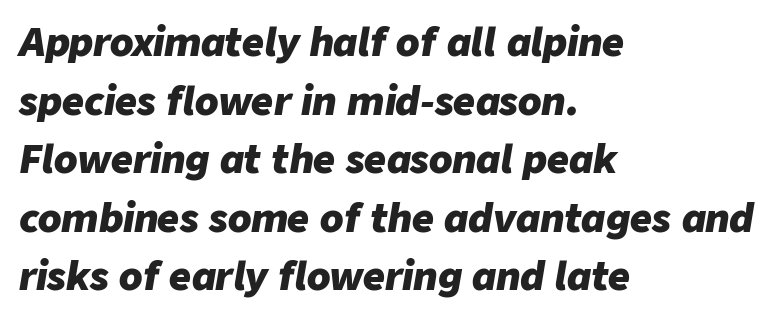
The space between consecutive lines is moderate. Caption: multi-line text, flush left, ragged right. Spacing verdict: proportional, widths tailored to each character. Inter-character spacing is left at the font's built-in metrics.
